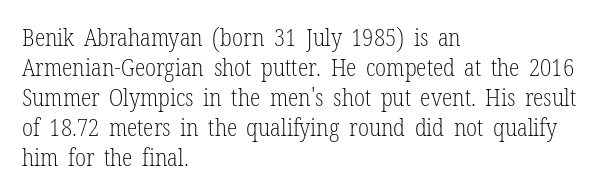
{"italic": "no", "bold": "no", "underline": "no", "align": "left", "line_spacing": "normal", "line_spacing_ratio": 1.25, "letter_spacing": "normal", "letter_spacing_em": 0.0, "glyph_px": 24}
